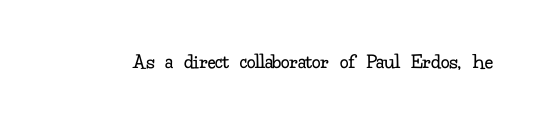
The image shows 22 px text type, upright; set normal letter spacing, not underlined.
